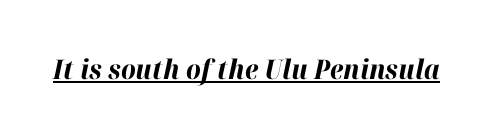
{"italic": "yes", "lean": "right", "slant_degrees": 12, "bold": "yes", "underline": "yes", "letter_spacing": "normal", "letter_spacing_em": 0.0, "glyph_px": 27}
